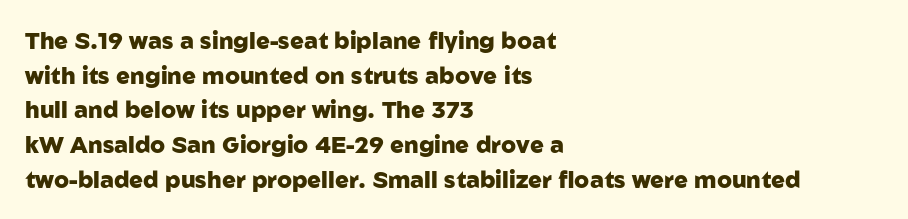
The image shows 23 px bold type, upright; set left-aligned, normal line spacing (1.51x), normal letter spacing, not underlined.
